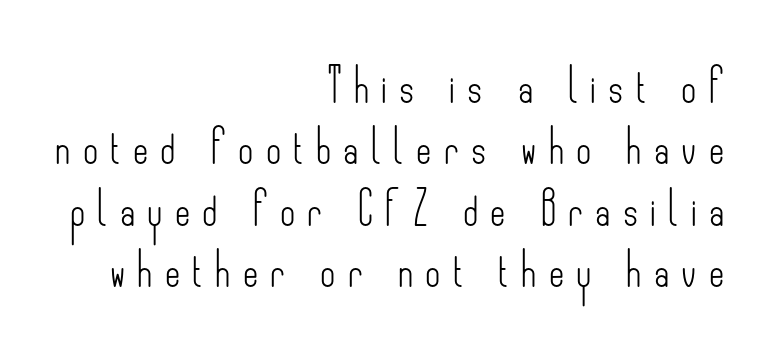
Q: Is the text bold? A: No.
Q: Is the text italic (slanted)? A: No, it is upright.
Q: Is the typeface a serif or a sans-serif typeface? A: Sans-serif.
Q: Is the text underlined? A: No.
Q: How is the paragraph aligned? A: Right-aligned.
Q: Is the spacing between letters normal or unusually wide? A: Unusually wide.
Q: Width (condensed, normal, or wide)? A: Condensed.
Q: Stroke contrast? A: Low.
Q: x-height? A: Small.
Q: Monospaced? A: No.
